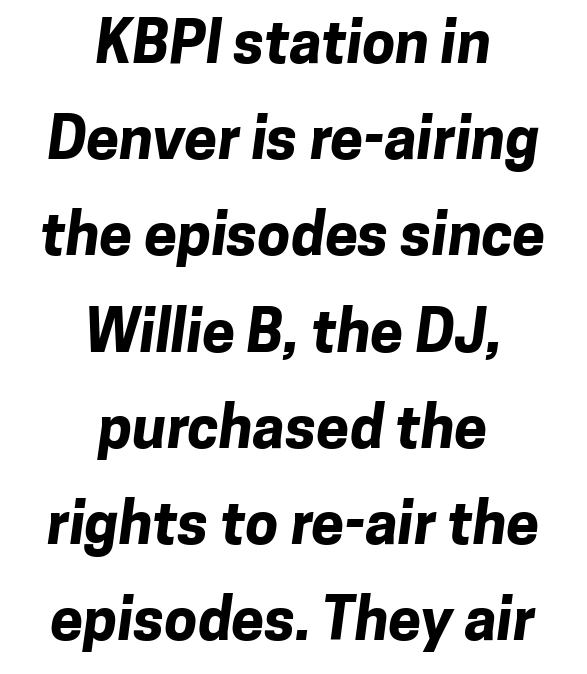
The image shows 59 px bold sans-serif type; set centered, normal line spacing (1.63x), normal letter spacing, not underlined; low stroke contrast and a medium x-height.
